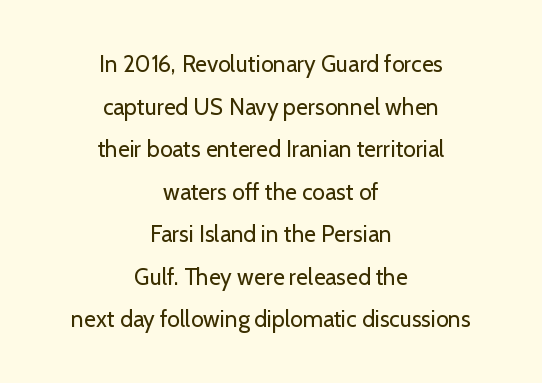
Q: Is the text bold? A: No.
Q: Is the text italic (slanted)? A: No, it is upright.
Q: Is the text underlined? A: No.
Q: How is the paragraph aligned? A: Centered.
Q: Is the spacing between letters normal or unusually wide? A: Normal.
